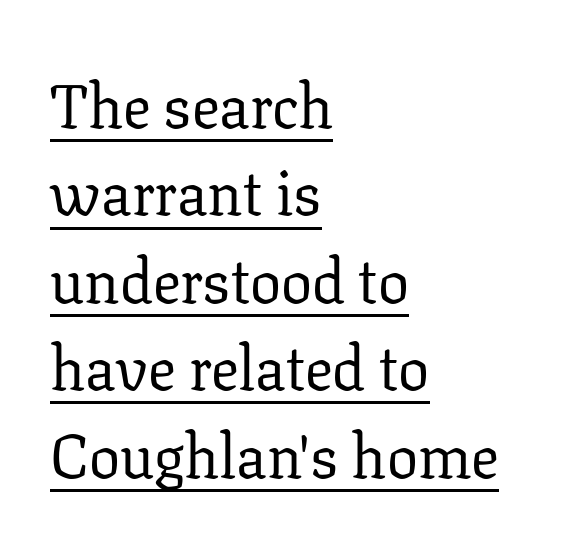
Q: Is the text bold? A: No.
Q: Is the text italic (slanted)? A: No, it is upright.
Q: Is the typeface a serif or a sans-serif typeface? A: Serif.
Q: Is the text underlined? A: Yes.
Q: How is the paragraph aligned? A: Left-aligned.
Q: Is the spacing between letters normal or unusually wide? A: Normal.
Q: Is the spacing between lines tight, normal or loose? A: Normal.
Q: Width (condensed, normal, or wide)? A: Normal.
Q: Stroke contrast? A: Low.
Q: x-height? A: Medium.
Q: Monospaced? A: No.
